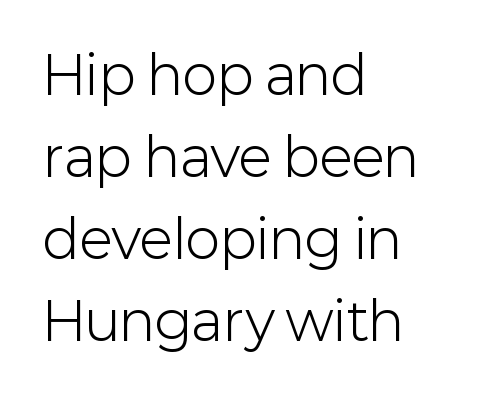
Q: Is the text bold? A: No.
Q: Is the text italic (slanted)? A: No, it is upright.
Q: Is the typeface a serif or a sans-serif typeface? A: Sans-serif.
Q: Is the text underlined? A: No.
Q: How is the paragraph aligned? A: Left-aligned.
Q: Is the spacing between letters normal or unusually wide? A: Normal.
Q: Is the spacing between lines tight, normal or loose? A: Normal.
Q: Width (condensed, normal, or wide)? A: Normal.
Q: Stroke contrast? A: Low.
Q: x-height? A: Medium.
Q: Monospaced? A: No.
